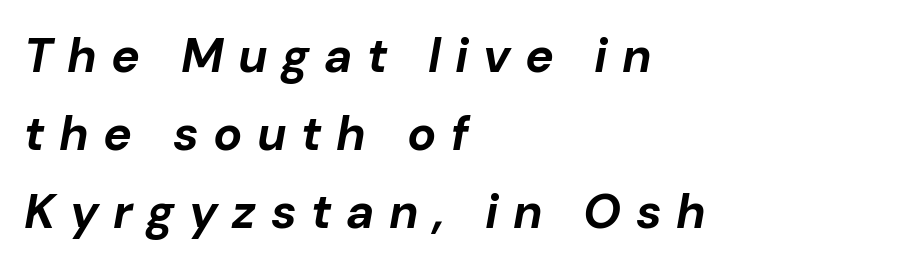
The characters look thick and weighty, a clear bold. The gaps between neighbouring characters are conspicuously large. These lines stack with their left ends in a neat column. A typesetter would call this leading conventional body-copy spacing. The space directly below the letters is spotless.
